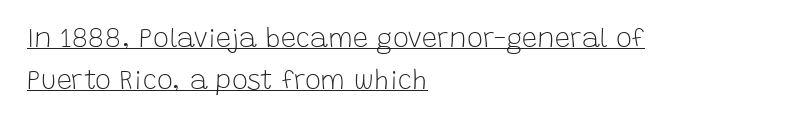
The text block is weighted toward the left margin, trailing off unevenly rightward. The line-height multiplier appears to be the usual default. This sample carries an underscore along the baseline area. Tracking here is standard; glyphs follow each other at the usual distance. Is the type heavy? It reads as light-to-regular instead. The font's upright variant was chosen for this text.
